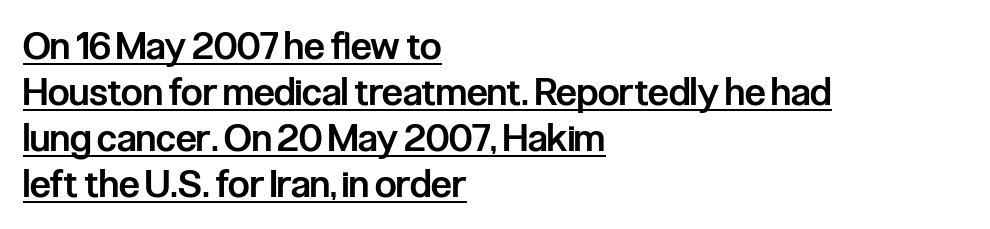
Q: Is the text bold? A: Semi-bold.
Q: Is the text italic (slanted)? A: No, it is upright.
Q: Is the typeface a serif or a sans-serif typeface? A: Sans-serif.
Q: Is the text underlined? A: Yes.
Q: How is the paragraph aligned? A: Left-aligned.
Q: Is the spacing between letters normal or unusually wide? A: Normal.
Q: Width (condensed, normal, or wide)? A: Condensed.
Q: Stroke contrast? A: Low.
Q: x-height? A: Medium.
Q: Monospaced? A: No.
